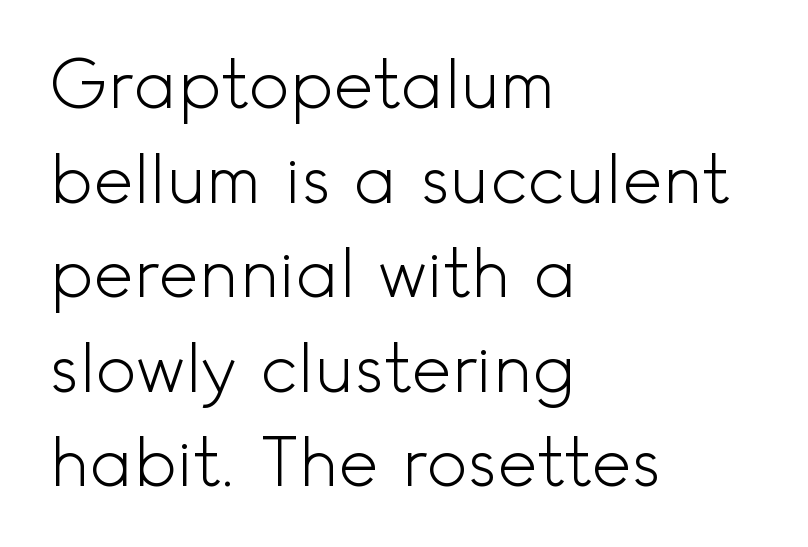
The image shows 68 px light sans-serif type, upright; set left-aligned, normal line spacing (1.39x), normal letter spacing, not underlined; a small x-height.
